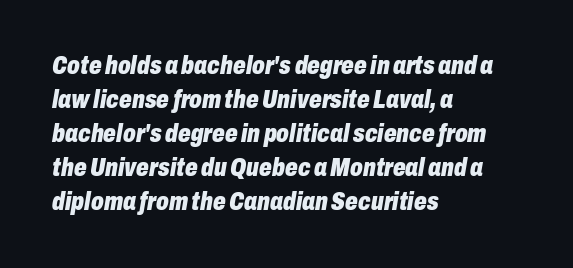
The image shows 25 px bold type, italic (leaning right); set left-aligned, normal line spacing (1.36x), normal letter spacing, not underlined.
